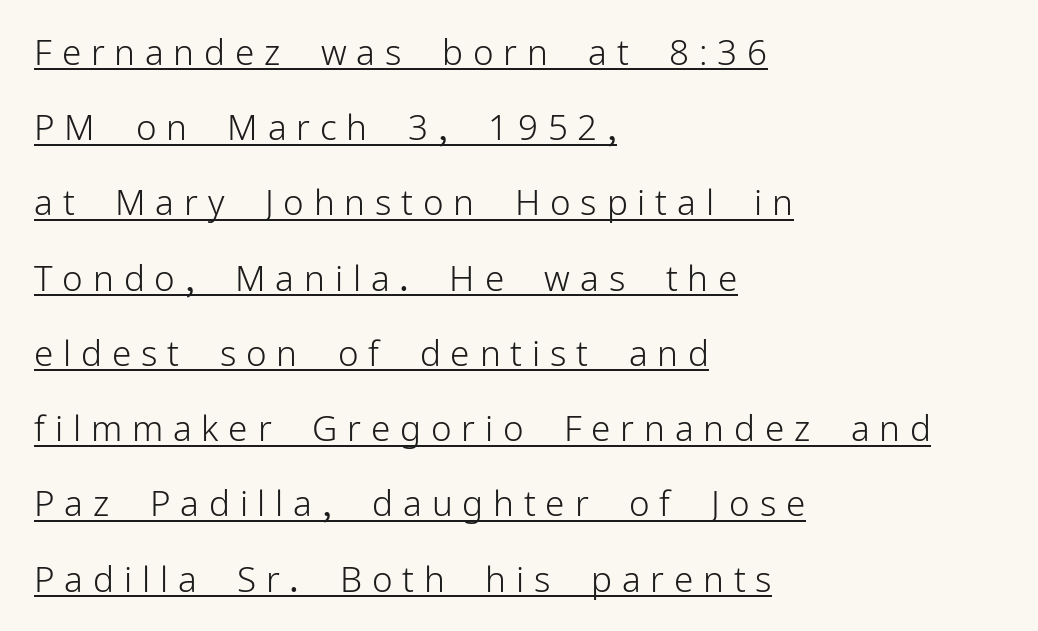
{"serif": "no", "italic": "no", "bold": "no", "weight": "light", "width": "normal", "stroke_contrast": "low", "x_height": "medium", "monospaced": "no", "underline": "yes", "align": "left", "line_spacing": "loose", "line_spacing_ratio": 2.15, "letter_spacing": "wide", "letter_spacing_em": 0.28, "glyph_px": 35}
